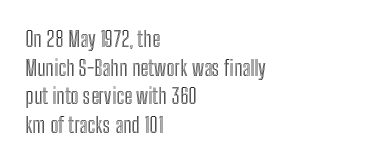
A normal amount of white space separates one row of letters from the next. Unmarked baselines from the first word to the last. These lines were composed using upright roman letters. Compared with typical body copy, the letter spacing here is the same. Line beginnings align vertically; line endings do not.
